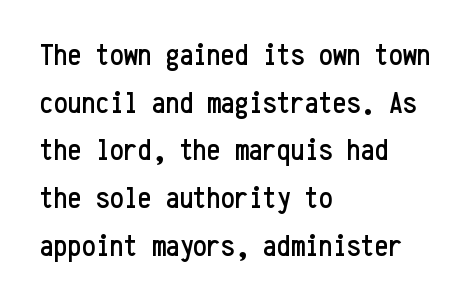
This block has exactly the height ordinary leading produces. The rendering keeps characters at their native spacing. The rendering anchors every line to the left-hand side. Regarding serifs, this sample does without them.
